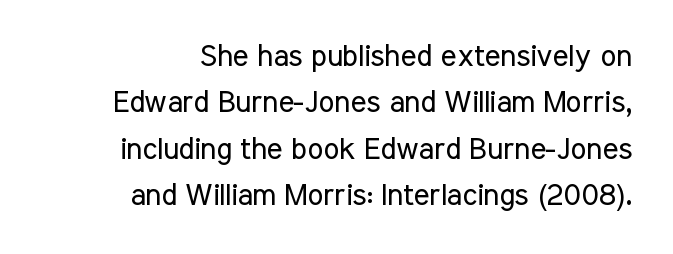
{"serif": "no", "italic": "no", "bold": "no", "weight": "regular", "width": "condensed", "stroke_contrast": "low", "x_height": "medium", "monospaced": "no", "underline": "no", "line_spacing": "normal", "line_spacing_ratio": 1.55, "letter_spacing": "normal", "letter_spacing_em": 0.0, "glyph_px": 30}
